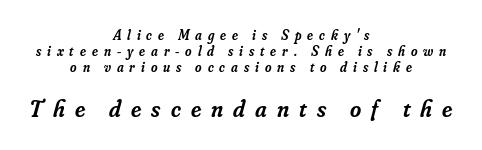
The image shows 24 px text type, italic (leaning right); set centered, tight line spacing (1.13x), unusually wide letter spacing (+0.42 em), not underlined; the second (bottom) block is 1.71x larger.
